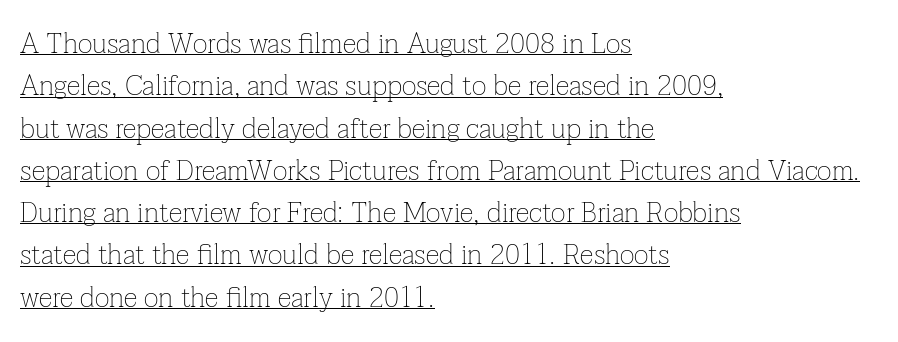
{"serif": "yes", "italic": "no", "bold": "no", "weight": "thin", "width": "normal", "stroke_contrast": "low", "x_height": "medium", "monospaced": "no", "underline": "yes", "align": "left", "line_spacing": "normal", "line_spacing_ratio": 1.51, "letter_spacing": "normal", "letter_spacing_em": 0.0, "glyph_px": 28}
